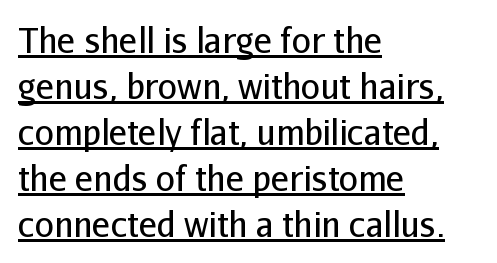
{"serif": "no", "italic": "no", "bold": "no", "weight": "regular", "width": "normal", "stroke_contrast": "low", "x_height": "medium", "monospaced": "no", "underline": "yes", "align": "left", "line_spacing": "normal", "line_spacing_ratio": 1.35, "letter_spacing": "normal", "letter_spacing_em": 0.0, "glyph_px": 34}
